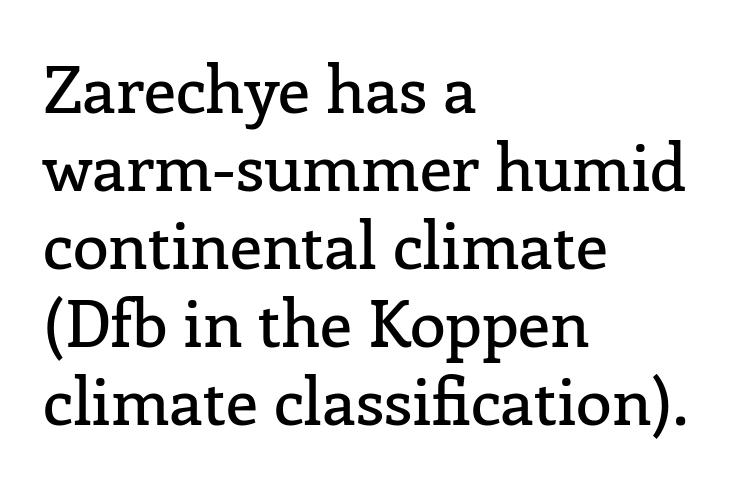
The letters advance in unequal steps, a hallmark of proportional type. Compared with typical body copy, the letter spacing here is the same. The glyphs in this specimen are seriffed. The lines are quadded left. Style check: upright. Honestly, there is no underline to notice here at all.
